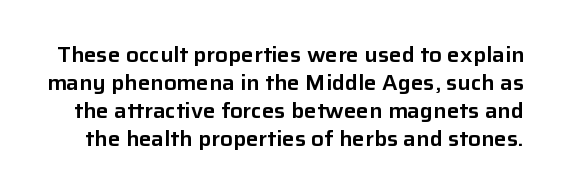
Q: Is the text italic (slanted)? A: No, it is upright.
Q: Is the text underlined? A: No.
Q: Is the spacing between letters normal or unusually wide? A: Normal.
Q: Is the spacing between lines tight, normal or loose? A: Normal.
